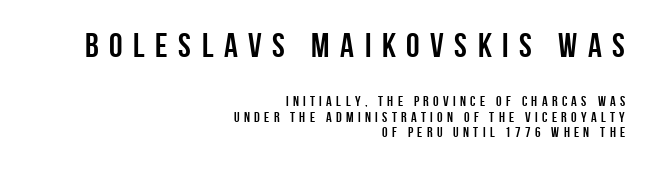
The image shows 34 px semibold, condensed sans-serif type, upright; set right-aligned, tight line spacing (1.09x), unusually wide letter spacing (+0.31 em), not underlined; the first (top) block is 2.43x larger; low stroke contrast and a large x-height.
